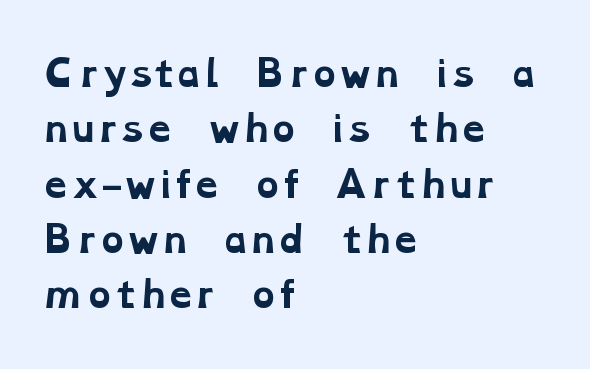
{"serif": "yes", "bold": "yes", "weight": "bold", "width": "wide", "stroke_contrast": "low", "x_height": "medium", "monospaced": "no", "underline": "no", "align": "left", "line_spacing": "normal", "line_spacing_ratio": 1.58, "letter_spacing": "normal", "letter_spacing_em": 0.0, "glyph_px": 35}
